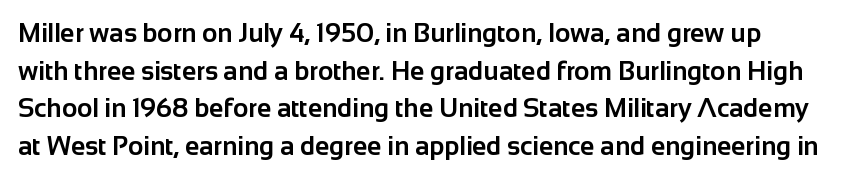
{"italic": "no", "bold": "yes", "underline": "no", "line_spacing": "normal", "line_spacing_ratio": 1.45, "letter_spacing": "normal", "letter_spacing_em": 0.0, "glyph_px": 26}
